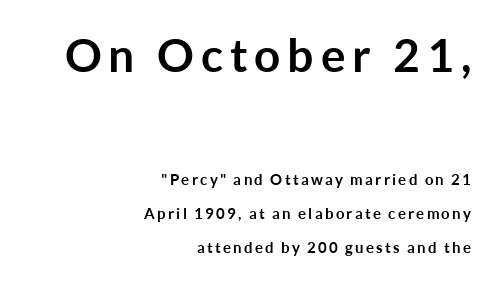
Proportional: the letters do not fall into vertical columns. The setting favours the right margin, as signatures and pull-quotes sometimes do. Typesetter's note: full bold, strokes at maximum text heaviness. The baseline area is clear. Upright lettering throughout. A sans-serif font was chosen for this passage.
